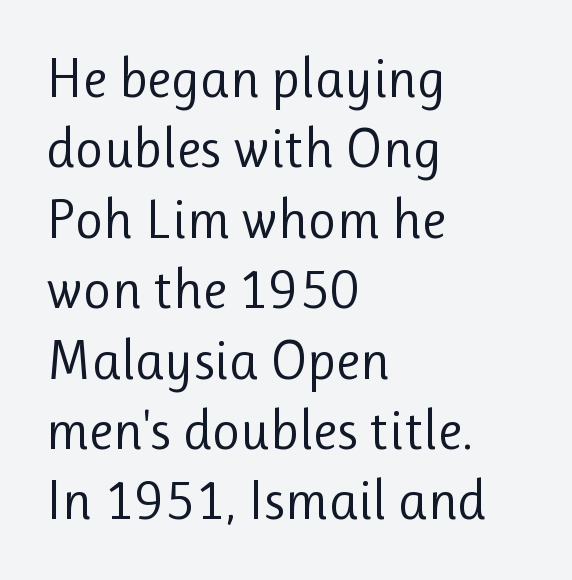
The words here are not underlined. Rendered with straight, roman letterforms. No heavy texture on the line: the type isn't bold. The rendering keeps characters at their native spacing.
